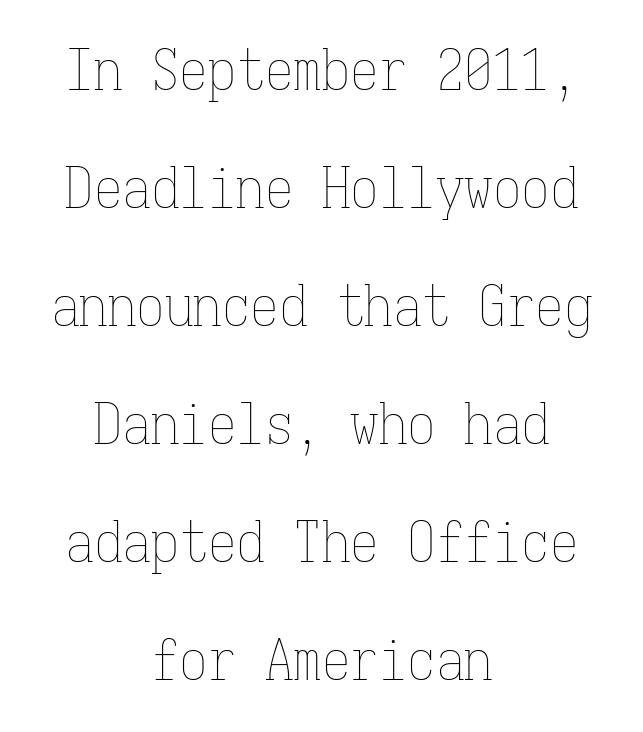
The letters stand upright; this is a roman face. Loosely led — the rows are spread out. A quiet, ordinary-to-light weight characterises the typeface. The glyphs are unaccompanied by any horizontal stroke below them. Typeset on center — no edge is straight.
